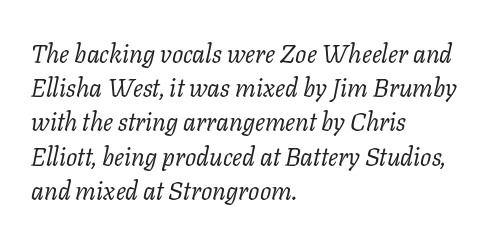
{"italic": "yes", "lean": "right", "slant_degrees": 11, "bold": "no", "underline": "no", "align": "left", "line_spacing": "normal", "line_spacing_ratio": 1.37, "letter_spacing": "normal", "letter_spacing_em": 0.0, "glyph_px": 25}
